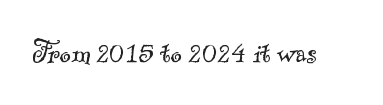
{"serif": "yes", "bold": "no", "weight": "light", "width": "normal", "x_height": "small", "monospaced": "no", "underline": "no", "letter_spacing": "normal", "letter_spacing_em": 0.0, "glyph_px": 34}
